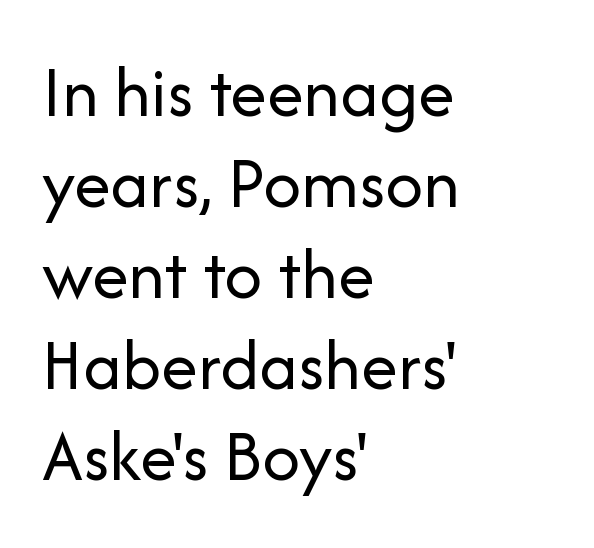
The image shows 74 px regular-weight sans-serif type, upright; set left-aligned, line spacing 1.23x, normal letter spacing, not underlined; low stroke contrast and a medium x-height.
